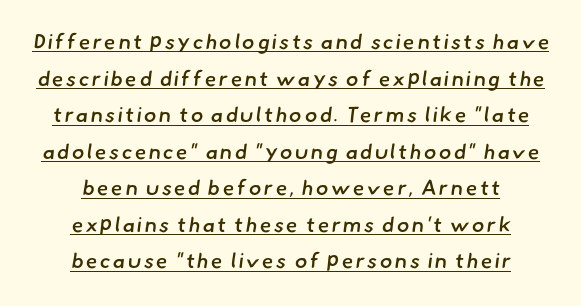
{"bold": "semi", "underline": "yes", "align": "center", "line_spacing_ratio": 1.74, "glyph_px": 21}
